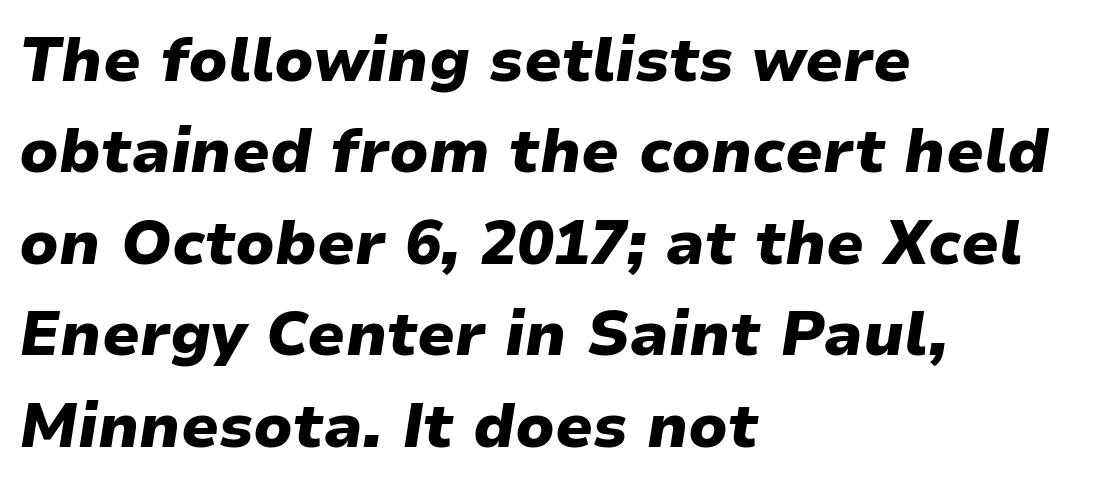
{"italic": "yes", "lean": "right", "slant_degrees": 9, "bold": "yes", "weight": "heavy", "width": "normal", "stroke_contrast": "low", "x_height": "medium", "monospaced": "no", "underline": "no", "align": "left", "line_spacing": "normal", "line_spacing_ratio": 1.5, "letter_spacing": "normal", "letter_spacing_em": 0.0, "glyph_px": 61}
